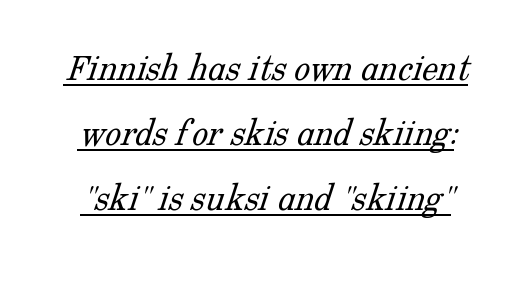
Q: Is the text bold? A: No.
Q: Is the typeface a serif or a sans-serif typeface? A: Serif.
Q: Is the text underlined? A: Yes.
Q: Is the spacing between letters normal or unusually wide? A: Normal.
Q: Is the spacing between lines tight, normal or loose? A: Normal.
Q: Width (condensed, normal, or wide)? A: Normal.
Q: Stroke contrast? A: Low.
Q: x-height? A: Medium.
Q: Monospaced? A: No.
